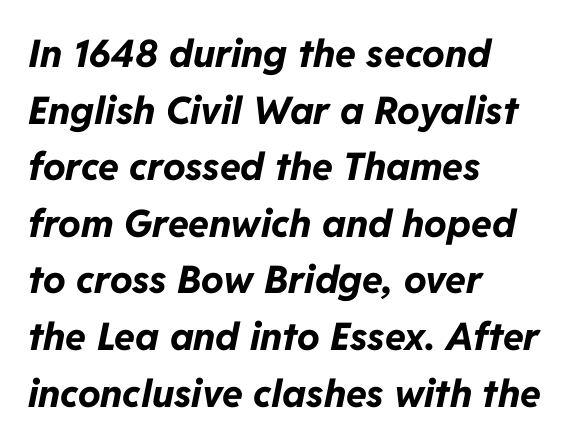
Just letters on the line, the space beneath them empty. How heavy is the stroke? Heavy — this is a bold. A classic flush-left, rag-right setting is used for this passage. Looks like regular typesetting: each glyph gets only the width it needs.
